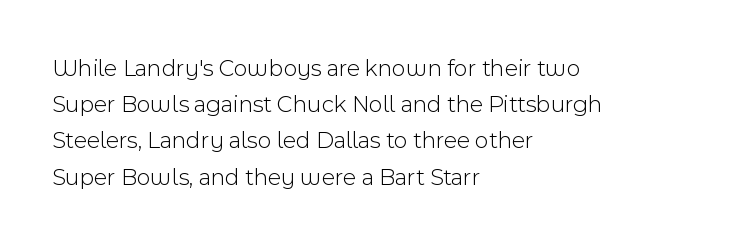
The image shows 24 px text type, upright; set left-aligned, normal line spacing (1.51x), normal letter spacing, not underlined.
